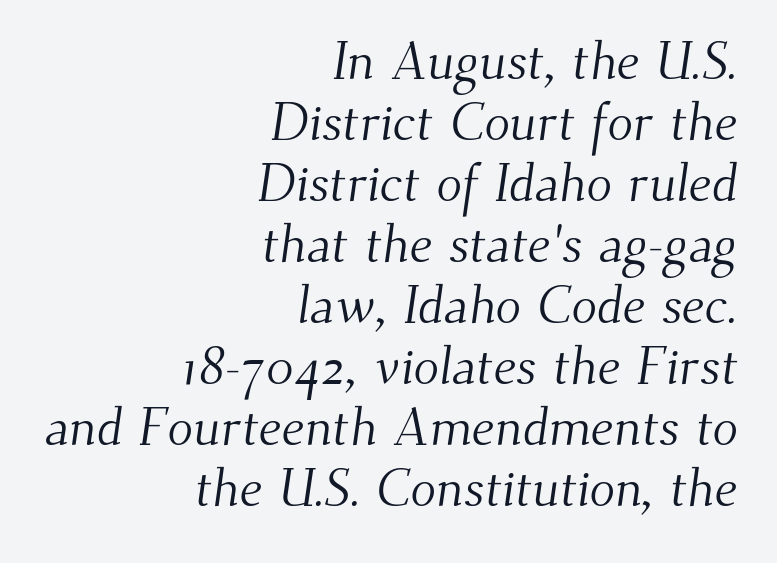
The type is set solid horizontally, with unmodified tracking. Descender tails drop into unmarked territory. Examine the stroke ends and you'll spot serifs. The lines are quadded right. Is this a fixed-width face? No — the glyphs have proportional, varying widths. Very little white space separates one row of letters from the next.
